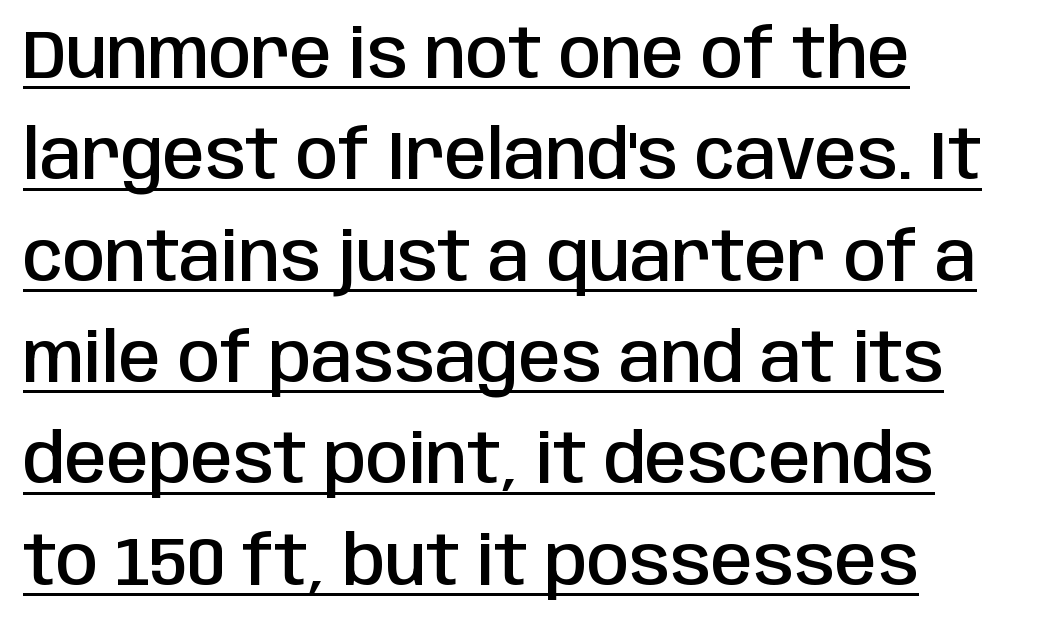
The image shows 68 px semibold, condensed sans-serif type, upright; set left-aligned, normal line spacing (1.49x), normal letter spacing, underlined; low stroke contrast and a large x-height.
